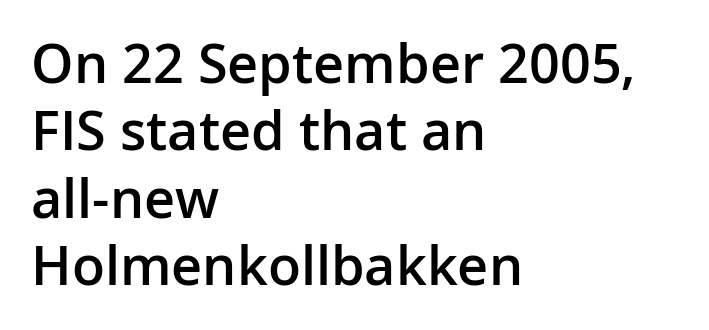
Looks like regular typesetting: each glyph gets only the width it needs. Nothing sits at the stroke ends, so this counts as sans-serif. Posture: vertical. Anything drawn beneath the words? Only blank space. What weight is shown? A semibold, between regular and bold. The lines sit at an ordinary, default distance from one another.
